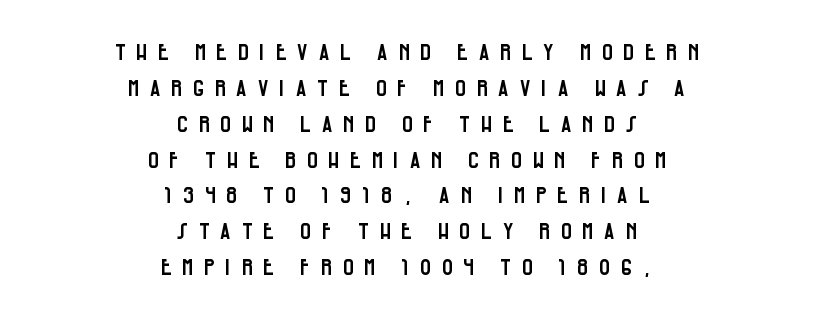
Q: Is the text italic (slanted)? A: No, it is upright.
Q: Is the text underlined? A: No.
Q: How is the paragraph aligned? A: Centered.
Q: Is the spacing between letters normal or unusually wide? A: Unusually wide.
Q: Is the spacing between lines tight, normal or loose? A: Normal.
